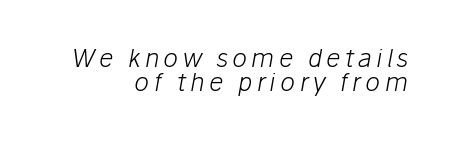
{"italic": "yes", "lean": "right", "slant_degrees": 10, "bold": "no", "underline": "no", "align": "right", "line_spacing": "tight", "line_spacing_ratio": 0.98, "glyph_px": 25}
